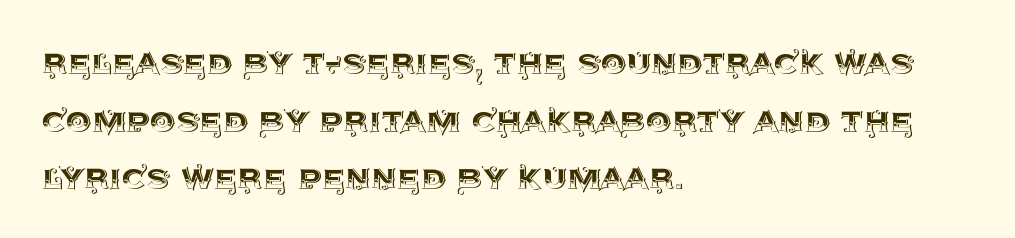
The image shows 40 px text type, upright; set left-aligned, normal line spacing (1.44x), normal letter spacing, not underlined; a large x-height.
